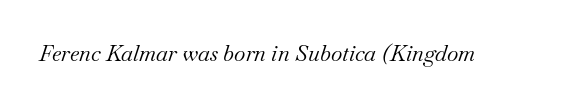
Q: Is the text bold? A: No.
Q: Is the text italic (slanted)? A: Yes, it leans right by about 18 degrees.
Q: Is the text underlined? A: No.
Q: Is the spacing between letters normal or unusually wide? A: Normal.
